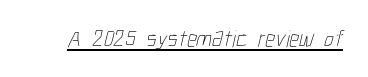
Q: Is the text bold? A: No.
Q: Is the text underlined? A: Yes.
Q: Is the spacing between letters normal or unusually wide? A: Normal.
